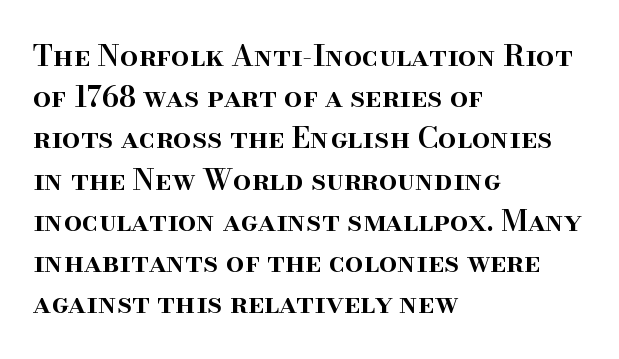
A fair bit of extra ink — the face is semibold, not bold. Nobody drew a line under any word here. The passage shown has conventional tracking throughout. The passage shown is typed in a proportional face where columns would drift. This sample is left-justified, so line endings fall wherever the words run out.
